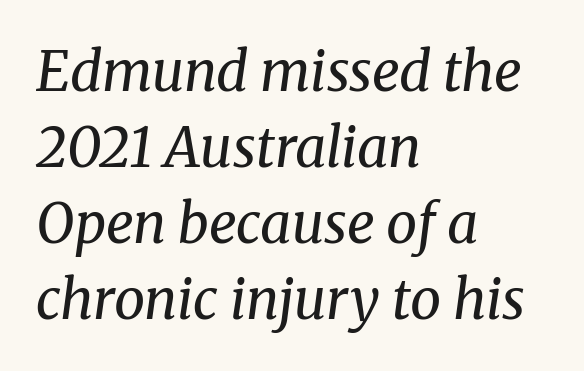
Standard letterfit; no display-style spreading of the glyphs. Are there feet on the stems? There are — it's a serif. Nothing heavy about these letters — not bold at all. This is oblique type, the kind used for emphasis or titles.
